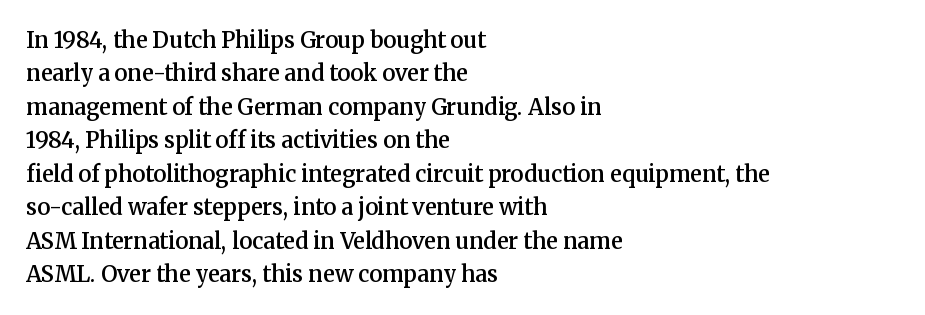
{"italic": "no", "bold": "semi", "underline": "no", "align": "left", "line_spacing": "normal", "line_spacing_ratio": 1.52, "letter_spacing": "normal", "letter_spacing_em": 0.0, "glyph_px": 22}
